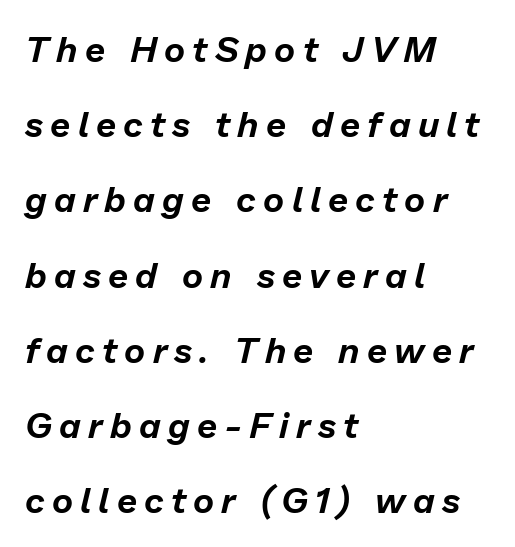
Unmarked baselines from the first word to the last. Is this a fixed-width face? No — the glyphs have proportional, varying widths. These lines stack with their left ends in a neat column. Does the lettering tilt? It does — this is italic. Each word looks stretched out because of the extra space between its letters.
